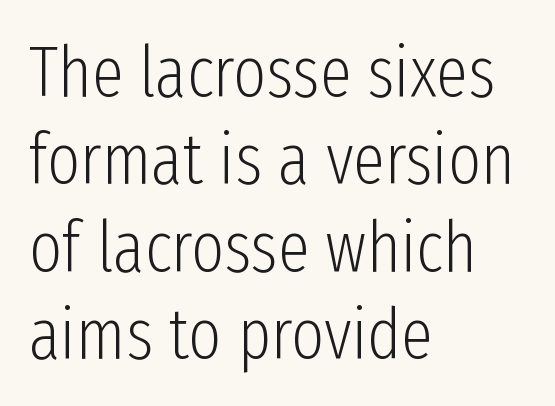
Each line starts at the same left margin while the right side varies. Varying glyph widths throughout — classic text-font behaviour. Observe the ordinary spacing: letters are neighbours, not strangers. Stem width sits at or under what a default text font uses. If you drew a line through each stem, it would be perfectly vertical.
